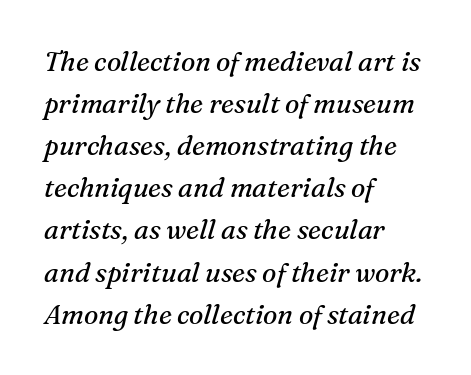
{"italic": "yes", "lean": "right", "slant_degrees": 16, "bold": "no", "underline": "no", "align": "left", "line_spacing": "normal", "line_spacing_ratio": 1.56, "letter_spacing": "normal", "letter_spacing_em": 0.0, "glyph_px": 27}
